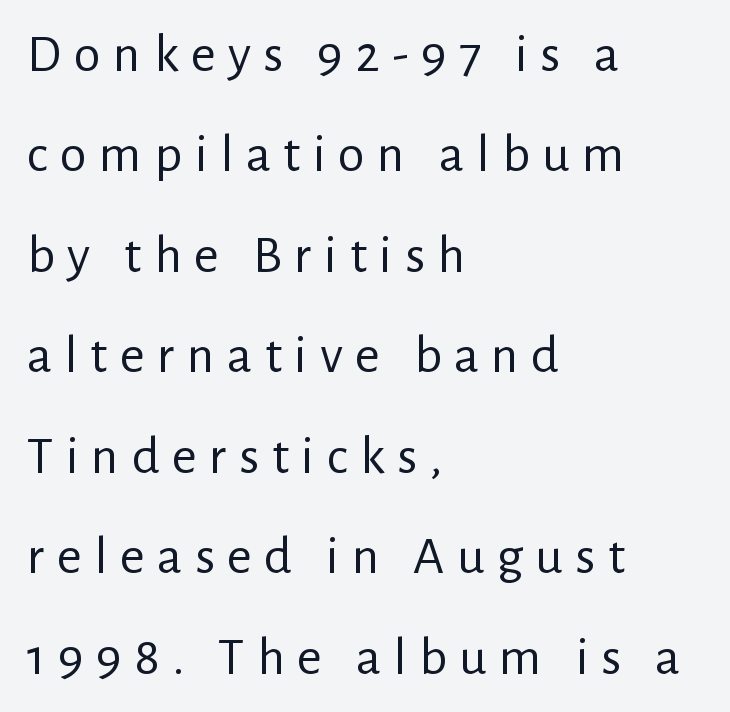
The image shows 54 px regular-weight sans-serif type, upright; set left-aligned, line spacing 1.86x, unusually wide letter spacing (+0.23 em), not underlined; low stroke contrast and a medium x-height.
